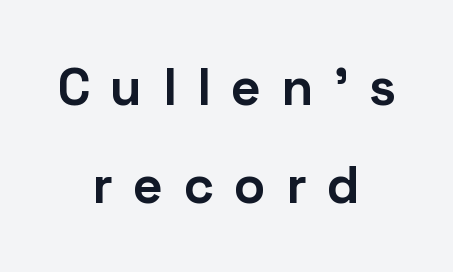
The image shows 52 px bold sans-serif type, upright; set centered, line spacing 1.88x, unusually wide letter spacing (+0.39 em), not underlined; low stroke contrast and a medium x-height.
